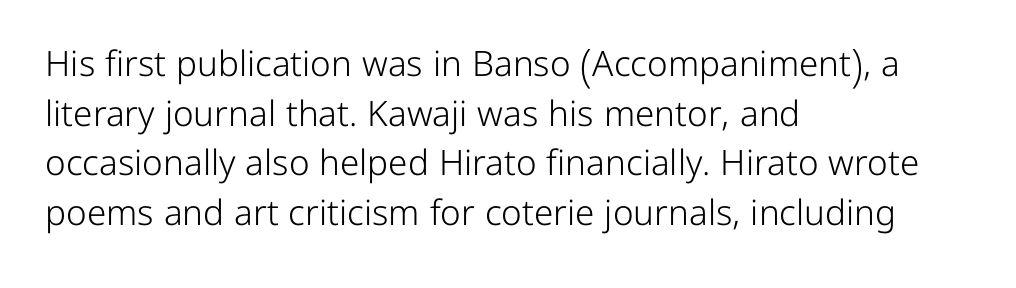
{"serif": "no", "italic": "no", "bold": "no", "weight": "light", "width": "normal", "stroke_contrast": "low", "x_height": "medium", "monospaced": "no", "underline": "no", "align": "left", "line_spacing": "normal", "line_spacing_ratio": 1.42, "letter_spacing": "normal", "letter_spacing_em": 0.0, "glyph_px": 35}
